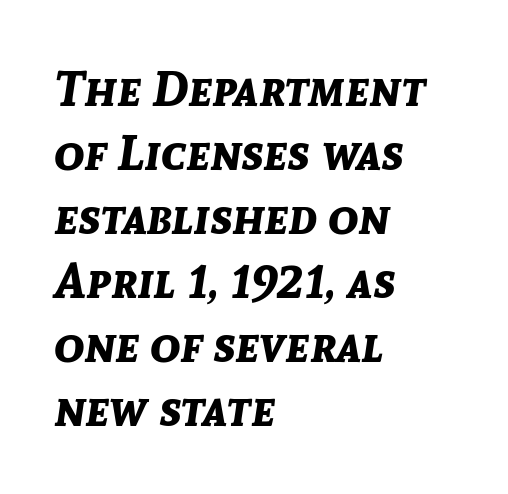
Q: Is the text bold? A: Yes.
Q: Is the text italic (slanted)? A: Yes, it leans right by about 8 degrees.
Q: Is the text underlined? A: No.
Q: How is the paragraph aligned? A: Left-aligned.
Q: Is the spacing between letters normal or unusually wide? A: Normal.
Q: Is the spacing between lines tight, normal or loose? A: Normal.
Q: Width (condensed, normal, or wide)? A: Normal.
Q: Stroke contrast? A: Low.
Q: x-height? A: Medium.
Q: Monospaced? A: No.
